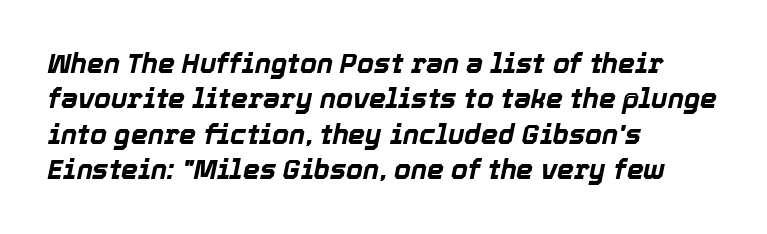
The image shows 27 px bold type, italic (leaning right); set left-aligned, normal line spacing (1.31x), normal letter spacing, not underlined.
